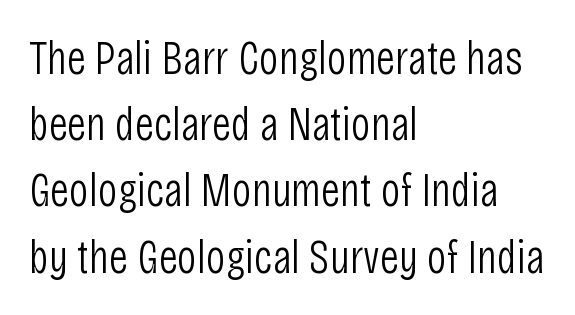
These lines are rendered in a variable-pitch font. These lines sit exactly where default settings would place them. Nobody drew a line under any word here. Reading down the block, your eye returns to a fixed left position each line.
